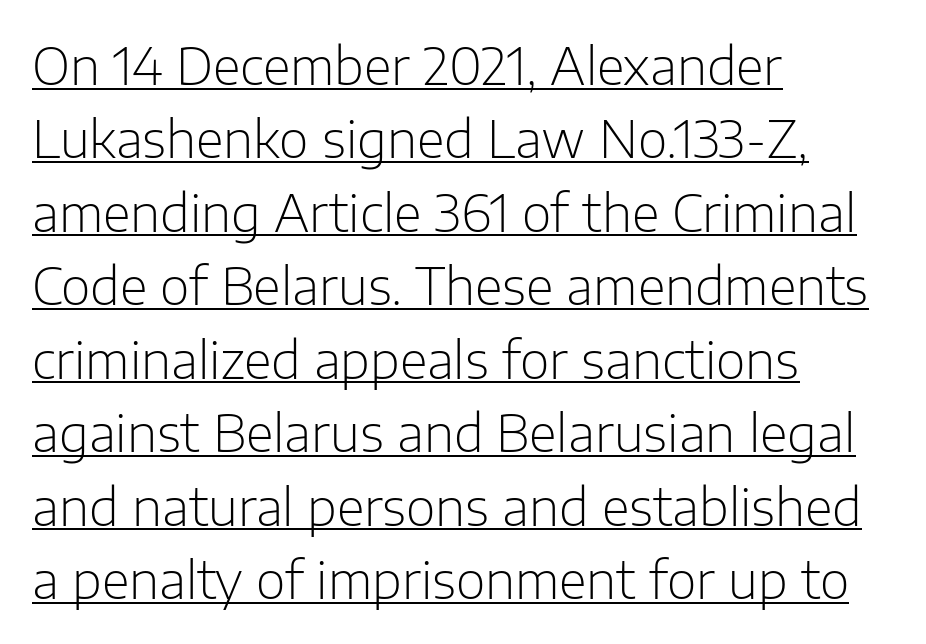
Serifs: no, the terminals of the letterforms are clean. Designer's note — italics off, roman on. Glyph-to-glyph distance matches everyday printed text. Line beginnings align vertically; line endings do not. The face looks like a standard text weight, possibly lighter.
